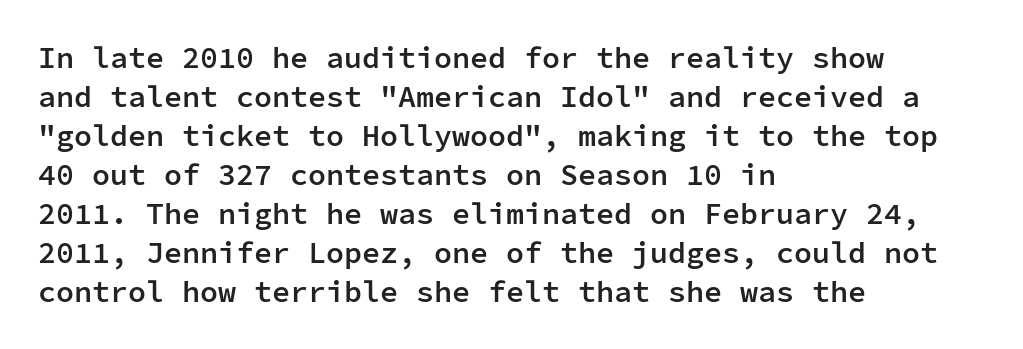
Q: Is the text bold? A: Semi-bold.
Q: Is the text italic (slanted)? A: No, it is upright.
Q: Is the typeface a serif or a sans-serif typeface? A: Sans-serif.
Q: Is the text underlined? A: No.
Q: How is the paragraph aligned? A: Left-aligned.
Q: Is the spacing between letters normal or unusually wide? A: Normal.
Q: Is the spacing between lines tight, normal or loose? A: Normal.
Q: Width (condensed, normal, or wide)? A: Normal.
Q: Stroke contrast? A: Low.
Q: x-height? A: Medium.
Q: Monospaced? A: Yes.
